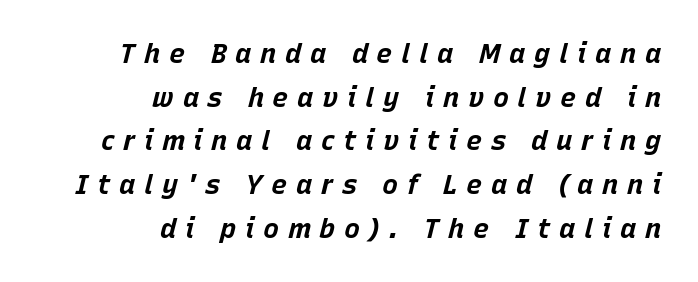
The type is letterspaced generously, with wide tracking. What weight is shown? A full bold with thick strokes. Casual observation: everything's shoved over to the right. Successive baselines arrive at the customary interval. You can tell it's italic because the verticals aren't actually vertical.
